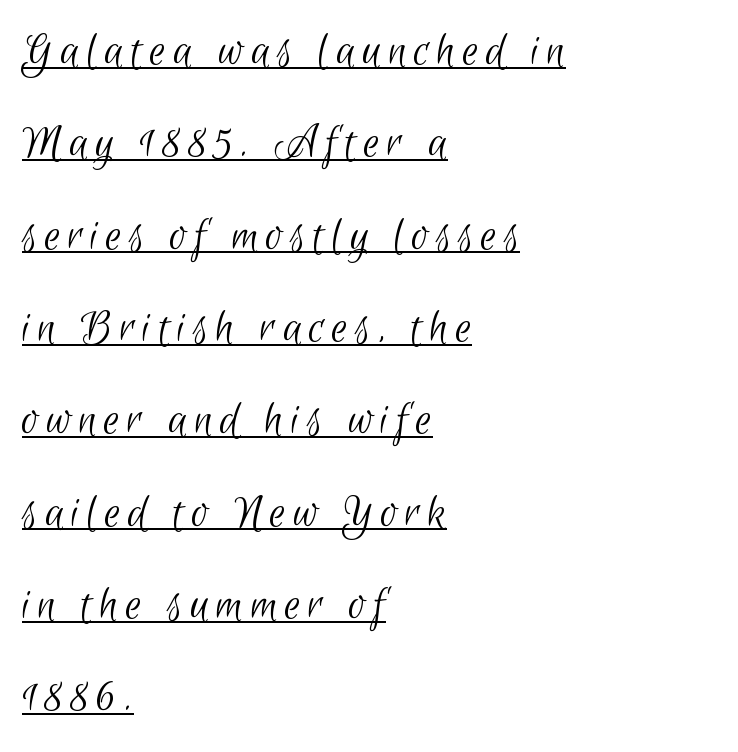
The image shows 51 px light, condensed sans-serif type; set left-aligned, line spacing 1.81x, underlined; low stroke contrast and a small x-height.
